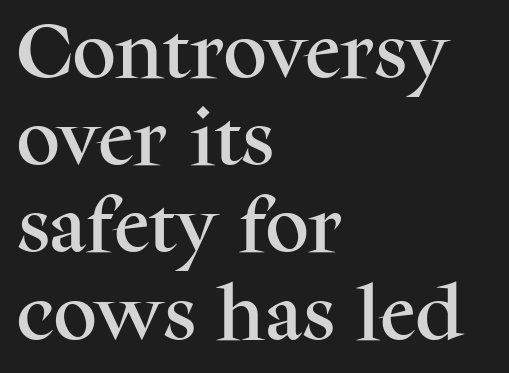
{"serif": "yes", "italic": "no", "width": "normal", "stroke_contrast": "medium", "x_height": "medium", "monospaced": "no", "underline": "no", "align": "left", "line_spacing": "normal", "line_spacing_ratio": 1.43, "letter_spacing": "normal", "letter_spacing_em": 0.0, "glyph_px": 61}
